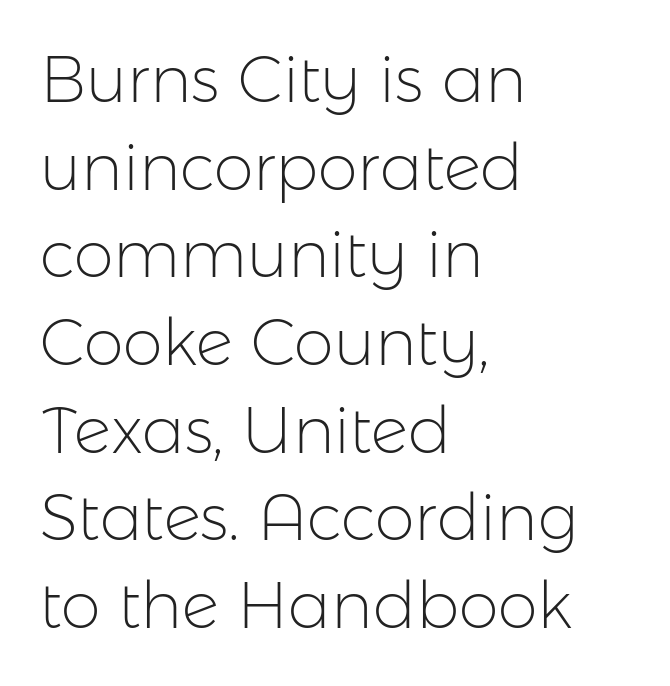
The image shows 64 px light sans-serif type, upright; set left-aligned, normal line spacing (1.37x), normal letter spacing, not underlined; low stroke contrast and a medium x-height.
